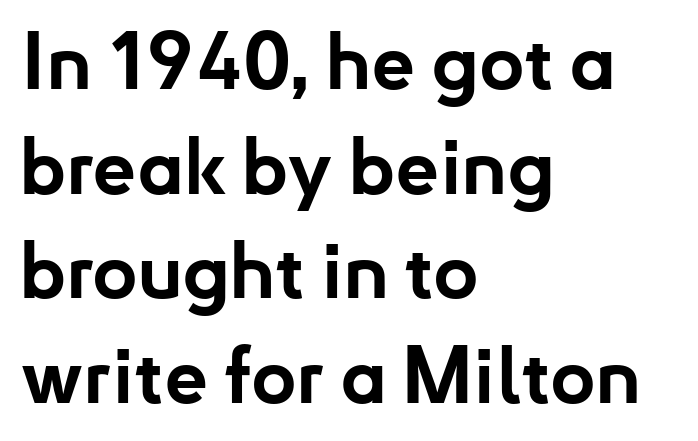
The image shows 78 px bold sans-serif type, upright; set left-aligned, normal line spacing (1.34x), normal letter spacing, not underlined; low stroke contrast and a small x-height.
